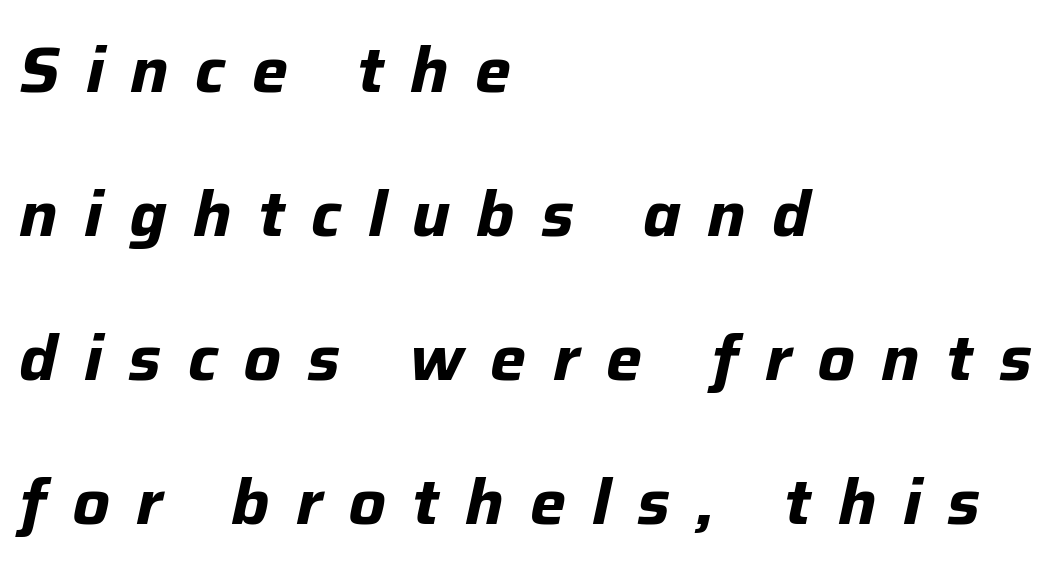
Q: Is the text bold? A: Yes.
Q: Is the text italic (slanted)? A: Yes, it leans right by about 12 degrees.
Q: Is the text underlined? A: No.
Q: How is the paragraph aligned? A: Left-aligned.
Q: Is the spacing between letters normal or unusually wide? A: Unusually wide.
Q: Is the spacing between lines tight, normal or loose? A: Loose.
Q: Width (condensed, normal, or wide)? A: Normal.
Q: Stroke contrast? A: Low.
Q: x-height? A: Medium.
Q: Monospaced? A: No.
